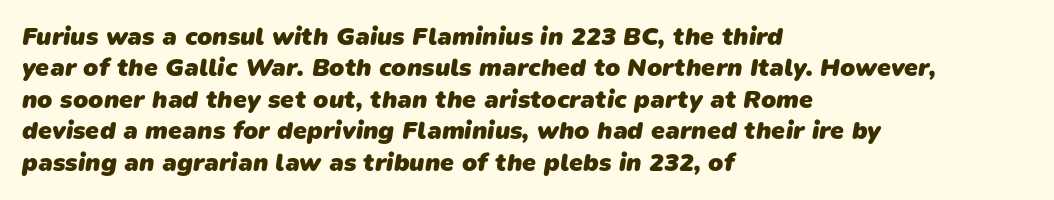
Q: Is the text bold? A: Yes.
Q: Is the text underlined? A: No.
Q: How is the paragraph aligned? A: Left-aligned.
Q: Is the spacing between letters normal or unusually wide? A: Normal.
Q: Is the spacing between lines tight, normal or loose? A: Normal.
